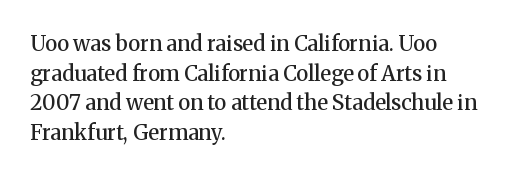
Q: Is the text bold? A: Semi-bold.
Q: Is the text italic (slanted)? A: No, it is upright.
Q: Is the text underlined? A: No.
Q: How is the paragraph aligned? A: Left-aligned.
Q: Is the spacing between letters normal or unusually wide? A: Normal.
Q: Is the spacing between lines tight, normal or loose? A: Normal.
